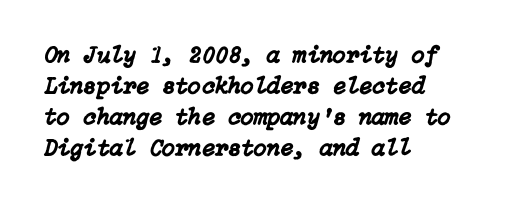
The letters sit at their default tracking, neither squeezed nor spread. An italicized treatment has been applied to the whole sample. One glance says typical: line gaps are just what's usual. The words here are not underlined.
